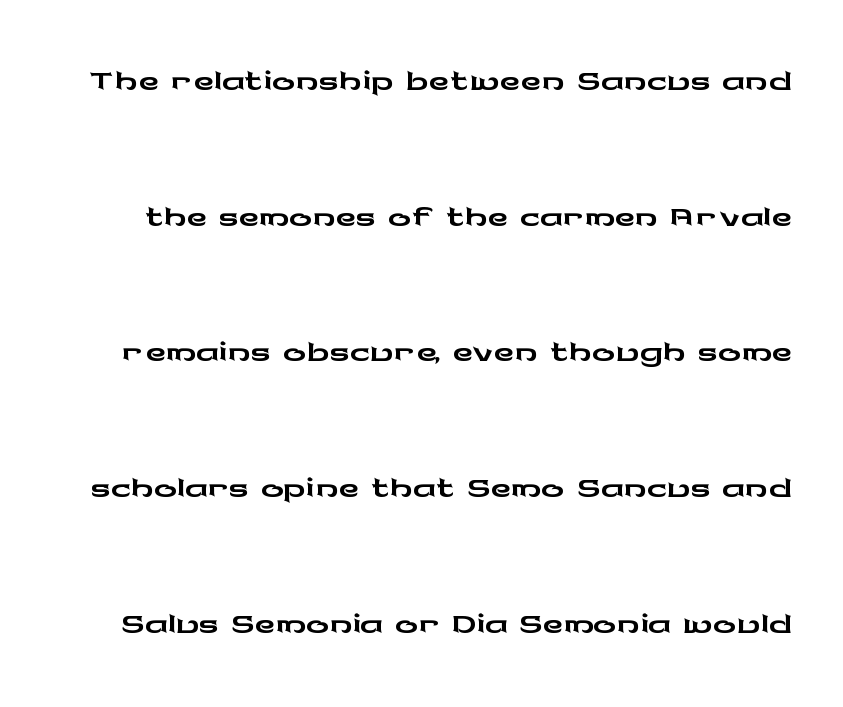
{"serif": "no", "italic": "no", "width": "wide", "stroke_contrast": "low", "x_height": "medium", "monospaced": "no", "underline": "no", "line_spacing": "loose", "line_spacing_ratio": 2.38, "letter_spacing": "normal", "letter_spacing_em": 0.0, "glyph_px": 57}
